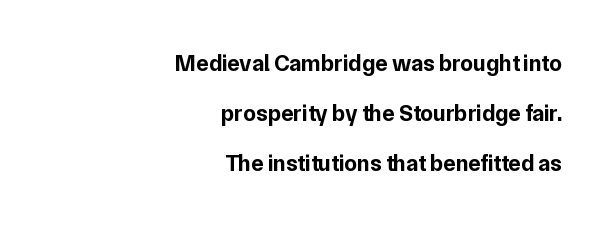
Q: Is the text bold? A: Yes.
Q: Is the text italic (slanted)? A: No, it is upright.
Q: Is the text underlined? A: No.
Q: How is the paragraph aligned? A: Right-aligned.
Q: Is the spacing between letters normal or unusually wide? A: Normal.
Q: Is the spacing between lines tight, normal or loose? A: Loose.
